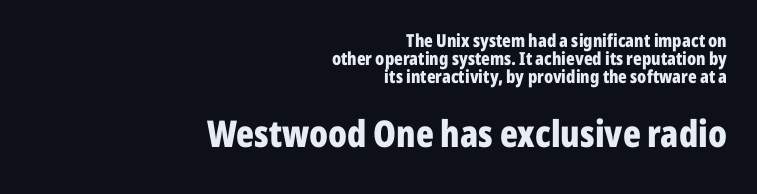
Q: Is the text bold? A: Yes.
Q: Is the text italic (slanted)? A: No, it is upright.
Q: Is the typeface a serif or a sans-serif typeface? A: Sans-serif.
Q: Is the text underlined? A: No.
Q: How is the paragraph aligned? A: Right-aligned.
Q: Is the spacing between letters normal or unusually wide? A: Normal.
Q: Is the spacing between lines tight, normal or loose? A: Tight.
Q: Which block of text is set in a larger size, the first (top) or the second (bottom)? A: The second (bottom) one.
Q: Width (condensed, normal, or wide)? A: Condensed.
Q: Stroke contrast? A: Low.
Q: x-height? A: Medium.
Q: Monospaced? A: No.
